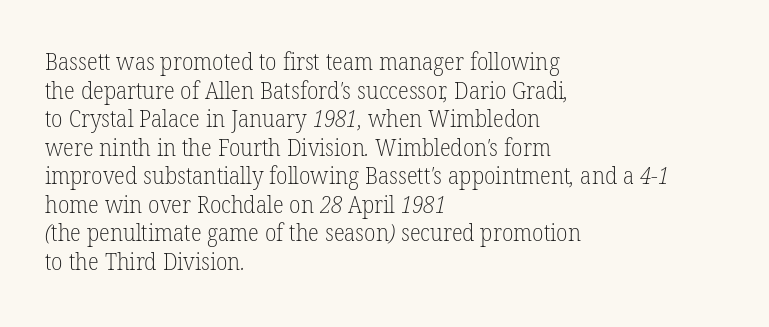
Q: Is the text bold? A: No.
Q: Is the text underlined? A: No.
Q: How is the paragraph aligned? A: Left-aligned.
Q: Is the spacing between letters normal or unusually wide? A: Normal.
